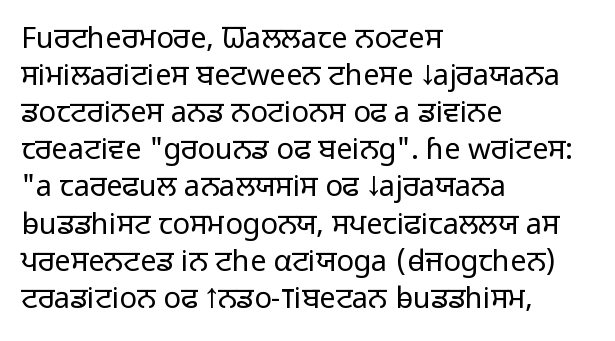
The setting favours the left margin, as ordinary paragraphs usually do. Is this a fixed-width face? No — the glyphs have proportional, varying widths. The space between consecutive lines is moderate. Each stroke keeps to a modest, everyday thickness or less. The text was rendered using a sans face with plain stroke endings.
